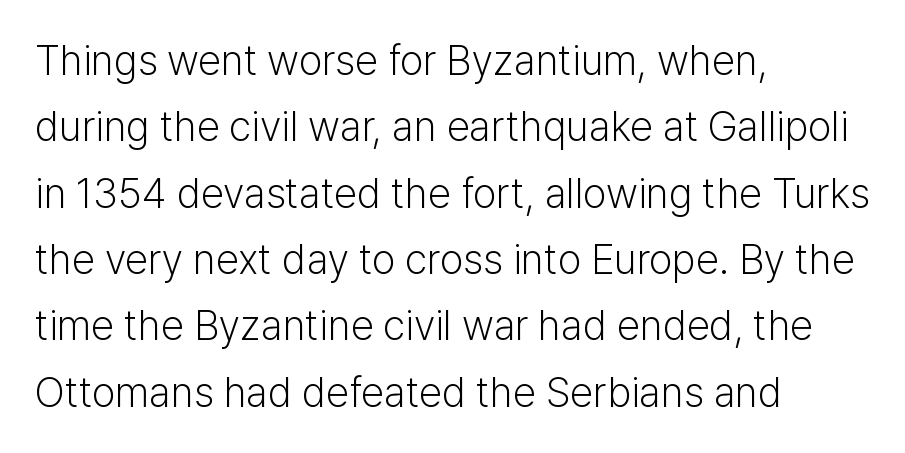
The image shows 42 px light sans-serif type, upright; set left-aligned, normal line spacing (1.58x), normal letter spacing, not underlined; low stroke contrast and a medium x-height.
